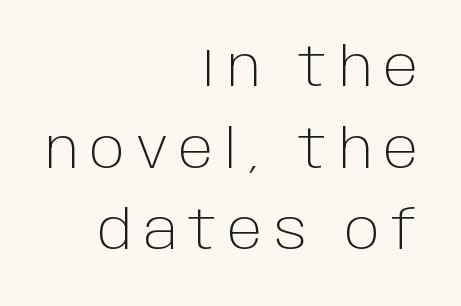
No feet cap the strokes, marking this as sans-serif type. A typesetter would mark this as roman, not italic. Each row of text sits above clean, open space. Think standard paragraph weight, or any step lighter than that. Vertical spacing — default. The face used here is rendered with a markedly widened letterfit.
